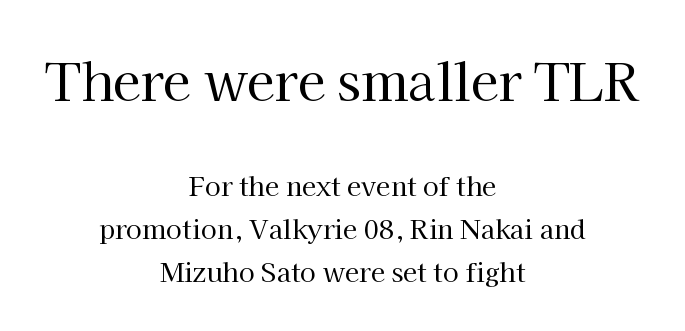
Q: Is the text bold? A: No.
Q: Is the text italic (slanted)? A: No, it is upright.
Q: Is the typeface a serif or a sans-serif typeface? A: Serif.
Q: Is the text underlined? A: No.
Q: How is the paragraph aligned? A: Centered.
Q: Is the spacing between letters normal or unusually wide? A: Normal.
Q: Is the spacing between lines tight, normal or loose? A: Normal.
Q: Which block of text is set in a larger size, the first (top) or the second (bottom)? A: The first (top) one.
Q: Width (condensed, normal, or wide)? A: Normal.
Q: Stroke contrast? A: High.
Q: x-height? A: Medium.
Q: Monospaced? A: No.
